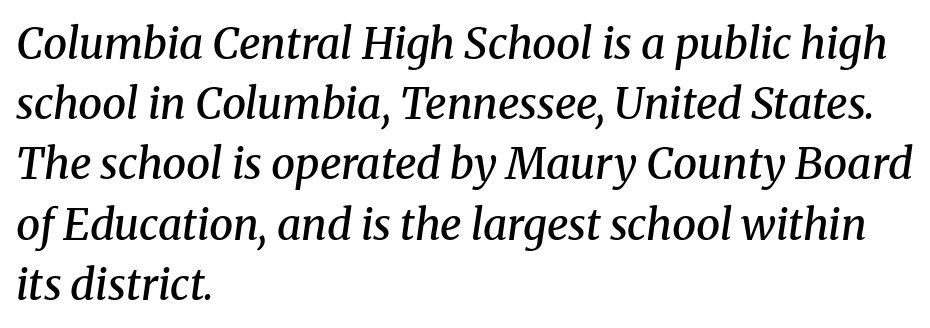
Looks like regular typesetting: each glyph gets only the width it needs. Looking at the ascenders, they clearly lean. The lines in this sample share a left origin and differ only in where they stop. Caption: standard tracking, unaltered. Regarding serifs, this sample has them. Regular leading.
